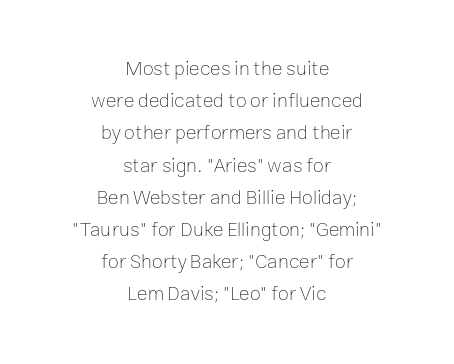
Q: Is the text bold? A: No.
Q: Is the text italic (slanted)? A: No, it is upright.
Q: Is the text underlined? A: No.
Q: How is the paragraph aligned? A: Centered.
Q: Is the spacing between letters normal or unusually wide? A: Normal.
Q: Is the spacing between lines tight, normal or loose? A: Normal.
